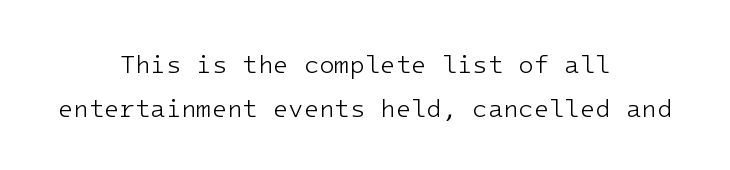
The image shows 25 px text type, upright; set centered, line spacing 1.76x, normal letter spacing, not underlined.
